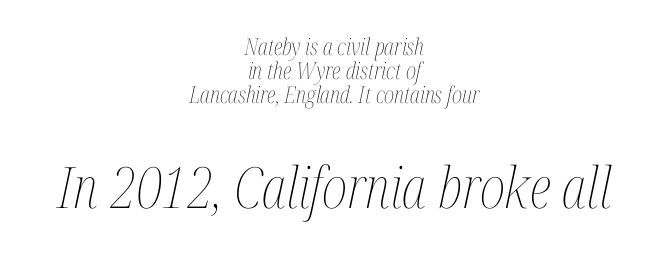
{"italic": "yes", "lean": "right", "slant_degrees": 12, "bold": "no", "weight": "thin", "width": "condensed", "stroke_contrast": "medium", "x_height": "medium", "monospaced": "no", "underline": "no", "align": "center", "line_spacing": "tight", "line_spacing_ratio": 1.04, "letter_spacing": "normal", "letter_spacing_em": 0.0, "larger_block": "second", "size_ratio": 2.48, "glyph_px": 57}
